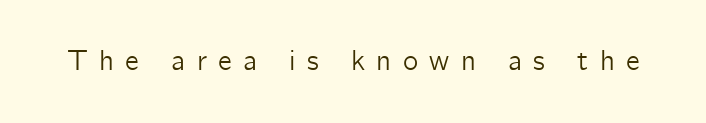
Grotesque or geometric, the face here clearly has no serifs. A typesetter would call this proportional, since set widths differ per character. This sample uses an upright cut, with every glyph sitting square on the baseline. Decoration check: the copy has no underline.
